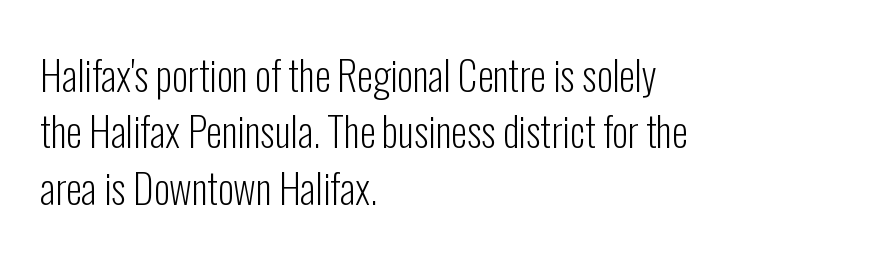
Q: Is the text bold? A: No.
Q: Is the text italic (slanted)? A: No, it is upright.
Q: Is the typeface a serif or a sans-serif typeface? A: Sans-serif.
Q: Is the text underlined? A: No.
Q: How is the paragraph aligned? A: Left-aligned.
Q: Is the spacing between letters normal or unusually wide? A: Normal.
Q: Is the spacing between lines tight, normal or loose? A: Normal.
Q: Width (condensed, normal, or wide)? A: Condensed.
Q: Stroke contrast? A: Low.
Q: x-height? A: Medium.
Q: Monospaced? A: No.
